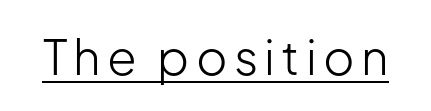
Think standard paragraph weight, or any step lighter than that. The rendering uses the underline text-decoration. The font's upright variant was chosen for this text. This sample has the flowing, uneven cadence of proportional lettering. Regarding serifs, this sample does without them.
